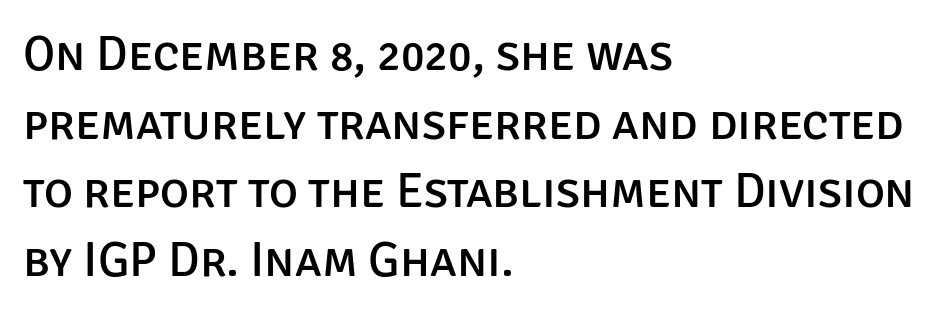
The image shows 49 px sans-serif type, upright; set left-aligned, normal line spacing (1.4x), normal letter spacing, not underlined; low stroke contrast and a large x-height.
